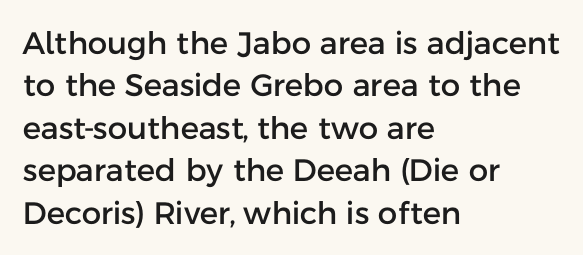
The compositor pushed each line to the left boundary. The axis of the letterforms is exactly vertical. Leading matches the norm, producing a regular column. The passage shown is typed in a proportional face where columns would drift.
